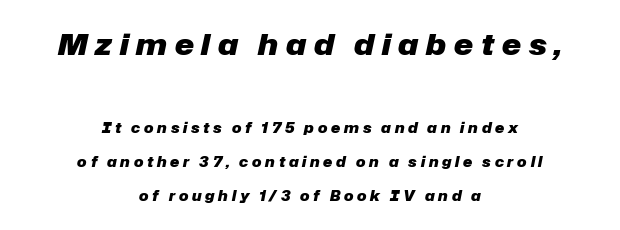
{"italic": "yes", "lean": "right", "slant_degrees": 12, "bold": "yes", "weight": "heavy", "width": "normal", "stroke_contrast": "low", "x_height": "medium", "monospaced": "no", "underline": "no", "align": "center", "line_spacing": "loose", "line_spacing_ratio": 2.44, "letter_spacing": "wide", "letter_spacing_em": 0.27, "larger_block": "first", "size_ratio": 2.07, "glyph_px": 29}
